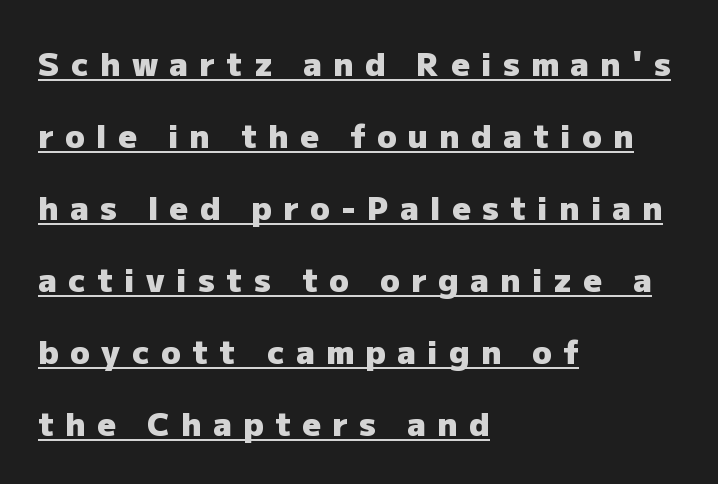
Italic? Not at all — the glyphs are vertical. Caption: multi-line text, flush left, ragged right. Pretty heavy lettering here — definitely bold. Interline gaps are noticeably wide in this sample. The rendering uses natural spacing where letterforms have individual widths.
